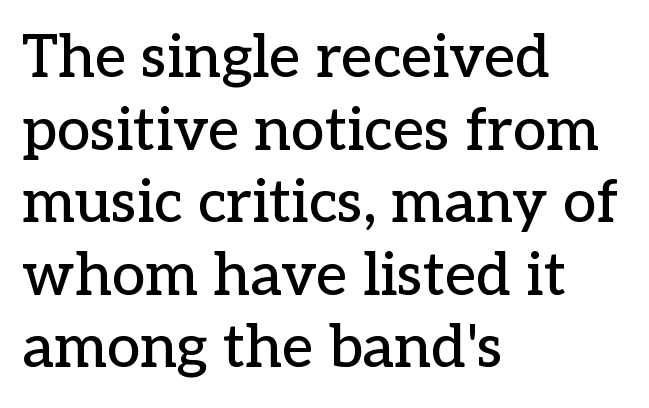
{"serif": "yes", "italic": "no", "width": "normal", "stroke_contrast": "low", "x_height": "medium", "monospaced": "no", "underline": "no", "align": "left", "line_spacing_ratio": 1.21, "letter_spacing": "normal", "letter_spacing_em": 0.0, "glyph_px": 60}
